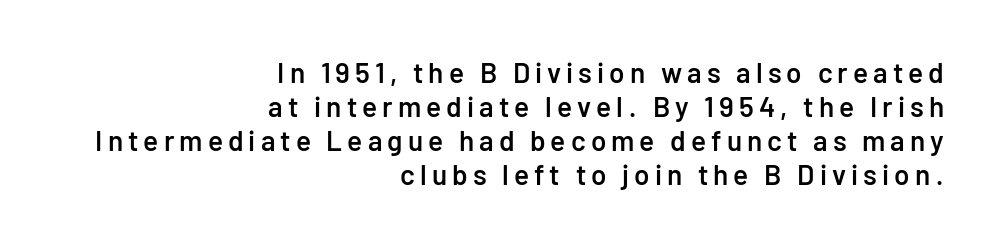
Q: Is the text bold? A: Semi-bold.
Q: Is the text italic (slanted)? A: No, it is upright.
Q: Is the typeface a serif or a sans-serif typeface? A: Sans-serif.
Q: Is the text underlined? A: No.
Q: How is the paragraph aligned? A: Right-aligned.
Q: Width (condensed, normal, or wide)? A: Normal.
Q: Stroke contrast? A: Low.
Q: x-height? A: Medium.
Q: Monospaced? A: No.
